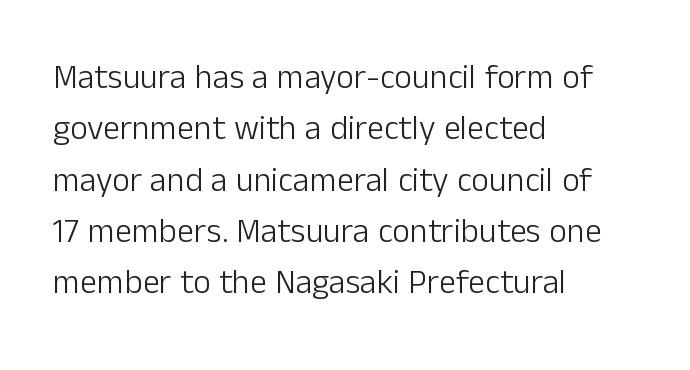
The image shows 34 px light sans-serif type, upright; set left-aligned, normal line spacing (1.51x), normal letter spacing, not underlined; low stroke contrast and a medium x-height.
